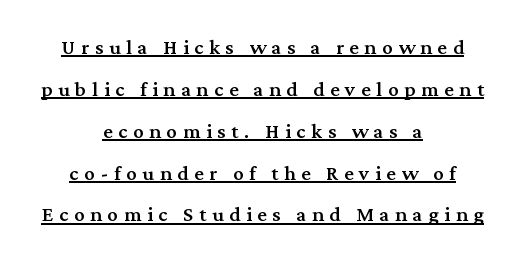
Q: Is the text italic (slanted)? A: No, it is upright.
Q: Is the text underlined? A: Yes.
Q: How is the paragraph aligned? A: Centered.
Q: Is the spacing between letters normal or unusually wide? A: Unusually wide.
Q: Is the spacing between lines tight, normal or loose? A: Normal.
